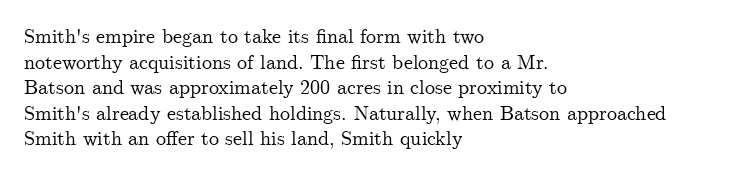
The image shows 20 px text type, upright; set left-aligned, normal line spacing (1.28x), normal letter spacing, not underlined.
